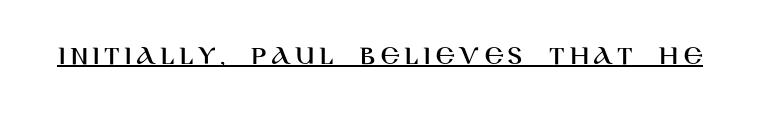
The letters stand upright; this is a roman face. Here the designer chose a conventional face with non-uniform glyph widths. The sample's only ornament is a line tracing under the words. A typesetter would label this face a sans.
